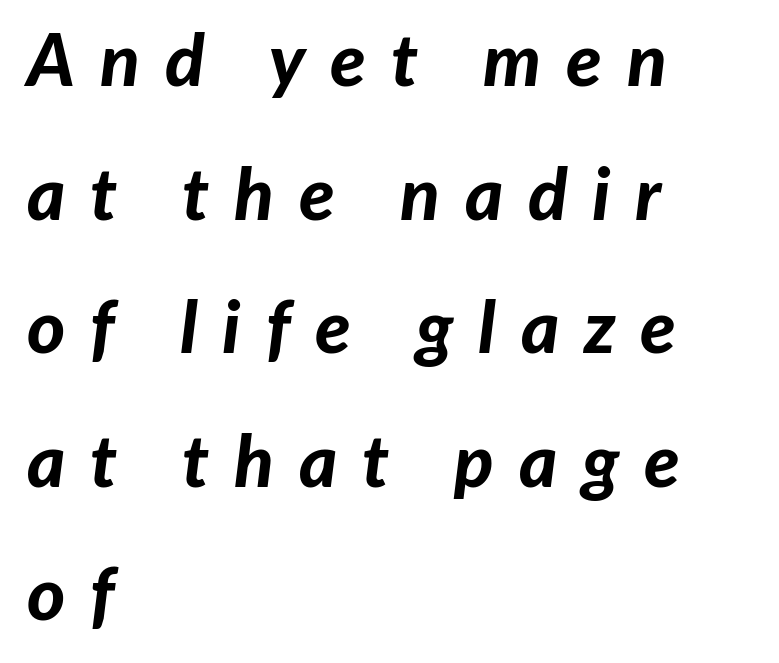
{"italic": "yes", "lean": "right", "slant_degrees": 7, "bold": "yes", "weight": "bold", "width": "normal", "stroke_contrast": "low", "x_height": "medium", "monospaced": "no", "underline": "no", "align": "left", "line_spacing_ratio": 1.83, "letter_spacing": "wide", "letter_spacing_em": 0.34, "glyph_px": 73}
